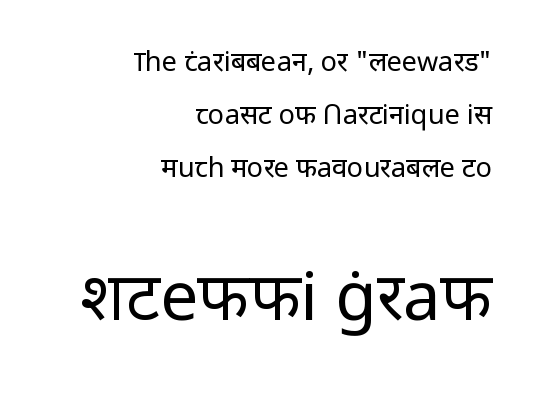
It's the straight-up-and-down kind of type. The words here are not underlined. The paragraph shown leans on its right margin. This sample uses a sans-serif face. Successive baselines arrive slowly, with a big drop between each.
